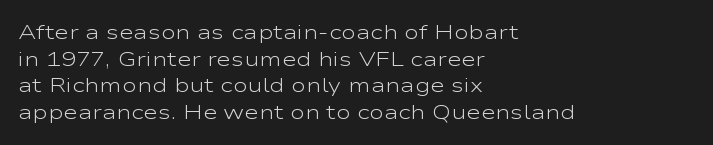
Does the copy run flush right? No — it runs flush left. The block of text has a typical density, with ordinary space between rows. This sample uses plain, unmodified letter spacing. The zone under the glyphs is completely vacant. A roman cut, with each character standing at attention. Stem width sits at or under what a default text font uses.
